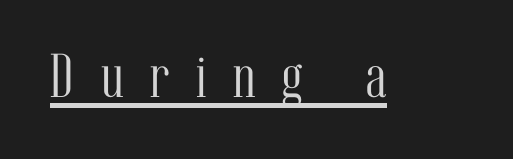
Nope, not italic — everything's standing straight. The letters advance in unequal steps, a hallmark of proportional type. The letters carry serifs — small finishing strokes at the ends of their stems. Summary of weight: not heavy and not bold. The line texture is sparse and dotted thanks to wide tracking. The glyphs are accompanied by a horizontal stroke just below them.
